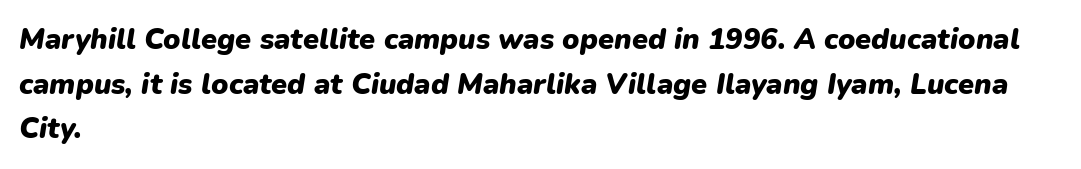
The image shows 29 px heavy type, italic (leaning right); set left-aligned, normal line spacing (1.54x), normal letter spacing, not underlined; low stroke contrast and a medium x-height.
